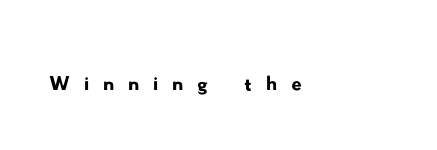
A classic flush-left, rag-right setting is used for this passage. Varying glyph widths throughout — classic text-font behaviour. Underlining? Definitely not there. This rendering widens character spacing well past its baseline value.
